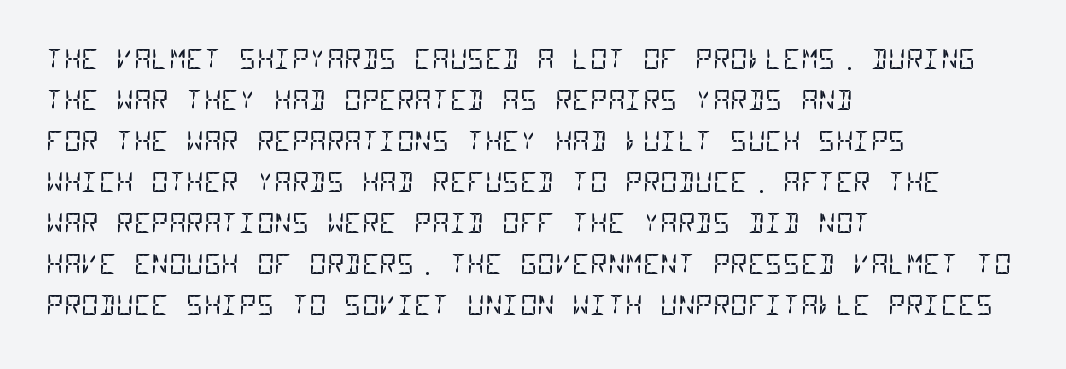
{"bold": "no", "underline": "no", "align": "left", "line_spacing": "normal", "line_spacing_ratio": 1.52, "letter_spacing": "normal", "letter_spacing_em": 0.0, "glyph_px": 27}
